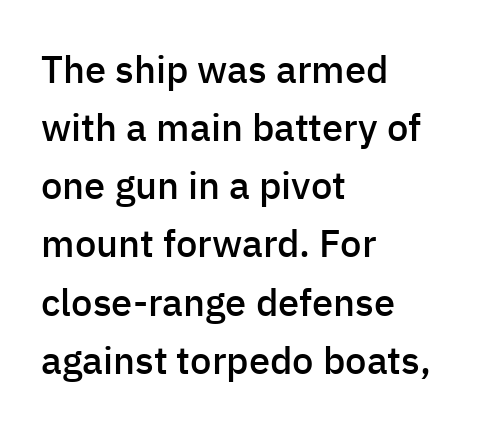
{"serif": "no", "italic": "no", "bold": "semi", "weight": "semibold", "width": "normal", "stroke_contrast": "low", "x_height": "medium", "monospaced": "no", "underline": "no", "align": "left", "line_spacing": "normal", "line_spacing_ratio": 1.53, "letter_spacing": "normal", "letter_spacing_em": 0.0, "glyph_px": 38}
